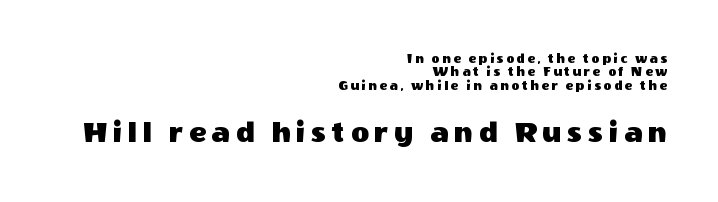
{"serif": "no", "italic": "no", "width": "normal", "x_height": "large", "monospaced": "no", "underline": "no", "align": "right", "line_spacing": "tight", "line_spacing_ratio": 0.96, "larger_block": "second", "size_ratio": 2.21, "glyph_px": 31}
